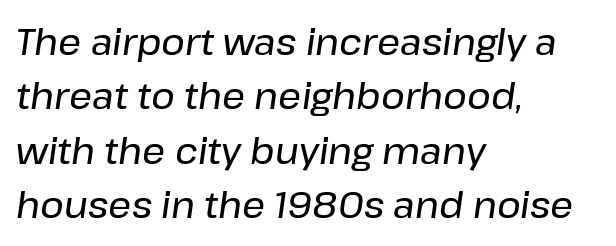
This sample has the flowing, uneven cadence of proportional lettering. Does the copy run flush right? No — it runs flush left. The face used here is rendered with its standard letterfit. Quick note: interline space is typical.
